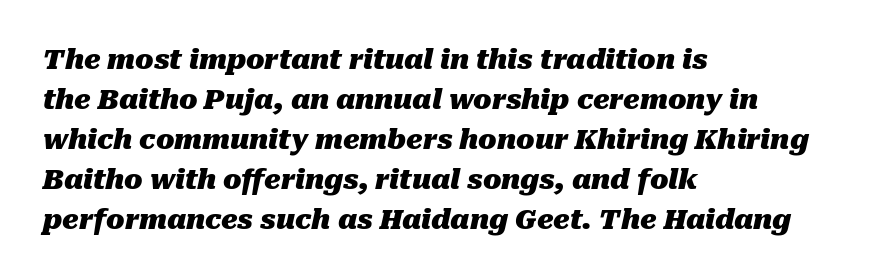
Descender tails drop into unmarked territory. Caption: multi-line text, flush left, ragged right. The vertical gap from one line to the next is medium. What stands out about the letter spacing? Nothing — it is the standard amount. An italicized treatment has been applied to the whole sample. What weight is shown? A full bold with thick strokes.
